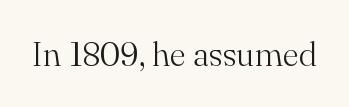
The strip under each line holds only bare page. This sample uses an upright cut, with every glyph sitting square on the baseline. How are the letters spaced? Ordinarily, with no added tracking. The face used here is proportionally spaced, like ordinary book or web type.
